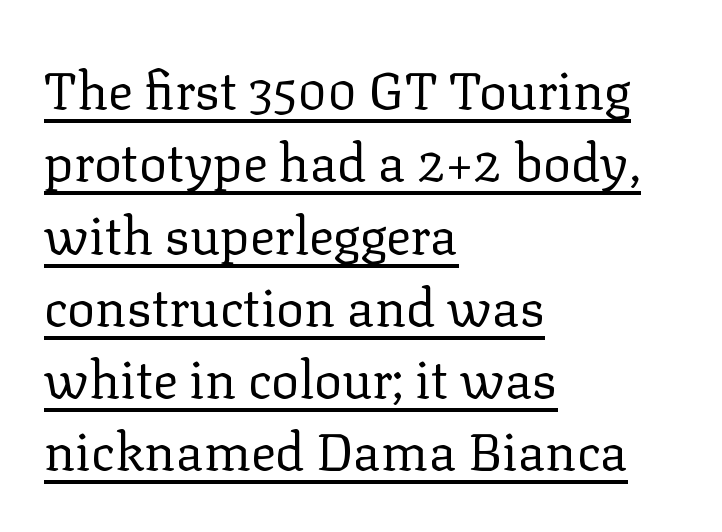
If you measured baseline to baseline, you'd find a middling distance. Visually the block forms a straight wall on the left and a jagged coastline on the right. Nobody touched the tracking dial on this one. On a weight scale, this lands at 450 or below.
